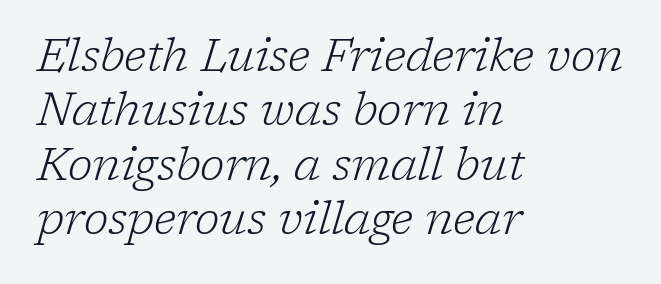
Q: Is the text bold? A: No.
Q: Is the text italic (slanted)? A: Yes, it leans right by about 17 degrees.
Q: Is the typeface a serif or a sans-serif typeface? A: Serif.
Q: Is the text underlined? A: No.
Q: How is the paragraph aligned? A: Left-aligned.
Q: Is the spacing between letters normal or unusually wide? A: Normal.
Q: Width (condensed, normal, or wide)? A: Normal.
Q: Stroke contrast? A: Low.
Q: x-height? A: Medium.
Q: Monospaced? A: No.
